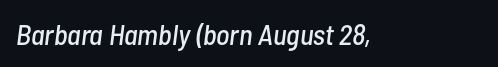
{"italic": "yes", "lean": "right", "slant_degrees": 7, "width": "condensed", "stroke_contrast": "low", "x_height": "medium", "monospaced": "no", "underline": "no", "letter_spacing": "normal", "letter_spacing_em": 0.0, "glyph_px": 29}
